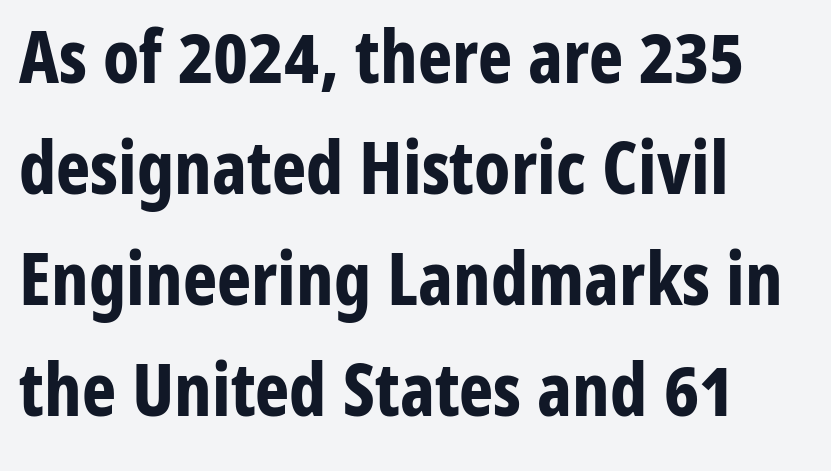
There is no visible air inserted between adjacent glyphs. The passage is arranged the way most books set body copy — flush left. Font category for this specimen: sans-serif. Weight check: bold — yes, fully.
